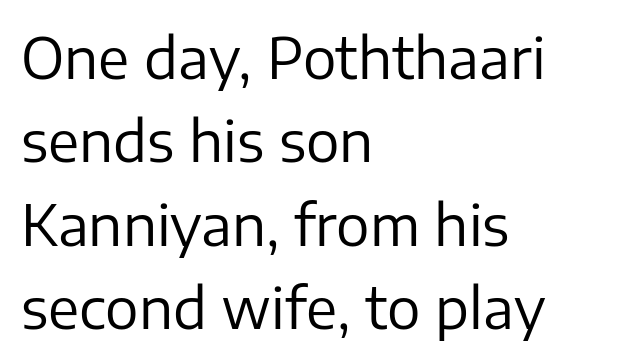
Standard letterfit; no display-style spreading of the glyphs. Look at the bottom of the vertical strokes: they stop flat, with no serifs. This sample keeps an unexceptional amount of space between lines. The weight tops out at a normal text grade.
